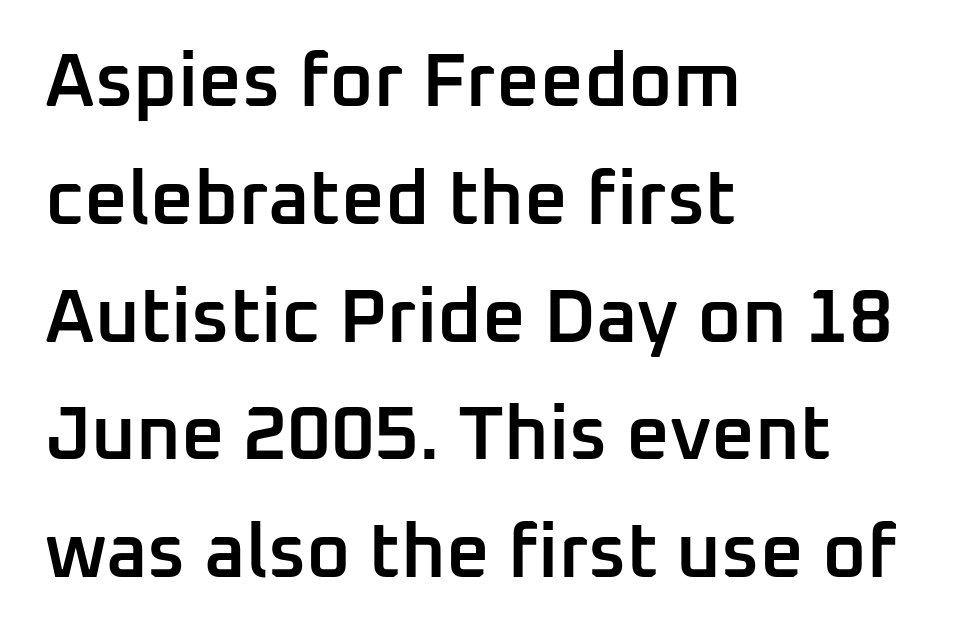
{"serif": "no", "italic": "no", "bold": "semi", "weight": "semibold", "width": "normal", "stroke_contrast": "low", "x_height": "medium", "monospaced": "no", "underline": "no", "align": "left", "line_spacing": "normal", "line_spacing_ratio": 1.55, "letter_spacing": "normal", "letter_spacing_em": 0.0, "glyph_px": 76}
